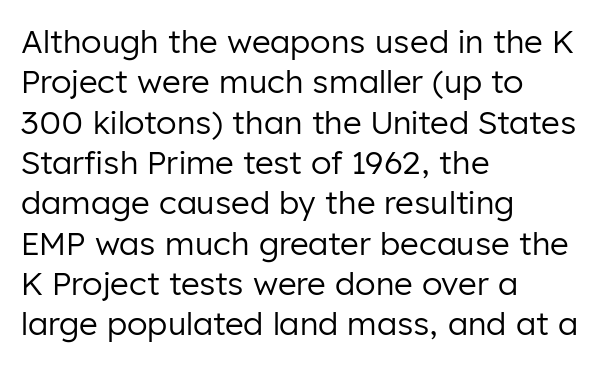
{"serif": "no", "italic": "no", "bold": "no", "weight": "regular", "width": "normal", "stroke_contrast": "low", "x_height": "medium", "monospaced": "no", "underline": "no", "align": "left", "line_spacing": "normal", "line_spacing_ratio": 1.26, "letter_spacing": "normal", "letter_spacing_em": 0.0, "glyph_px": 32}
